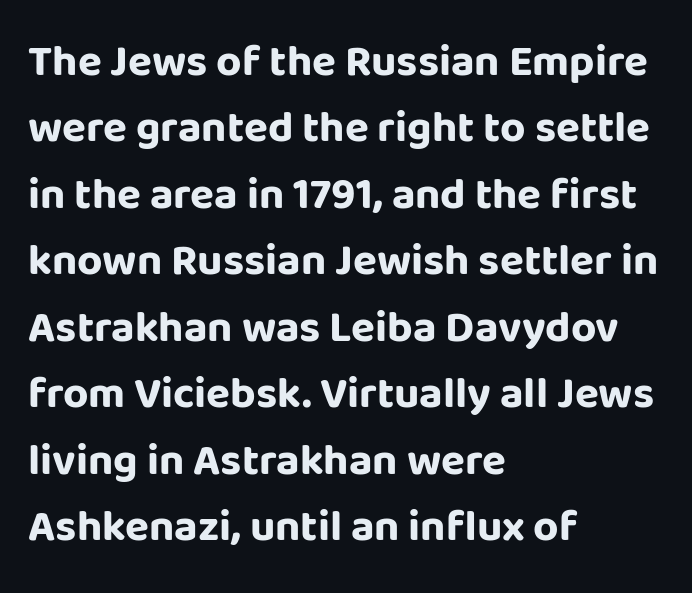
Q: Is the text bold? A: Yes.
Q: Is the text italic (slanted)? A: No, it is upright.
Q: Is the typeface a serif or a sans-serif typeface? A: Sans-serif.
Q: Is the text underlined? A: No.
Q: How is the paragraph aligned? A: Left-aligned.
Q: Is the spacing between letters normal or unusually wide? A: Normal.
Q: Is the spacing between lines tight, normal or loose? A: Normal.
Q: Width (condensed, normal, or wide)? A: Normal.
Q: Stroke contrast? A: Low.
Q: x-height? A: Large.
Q: Monospaced? A: No.
